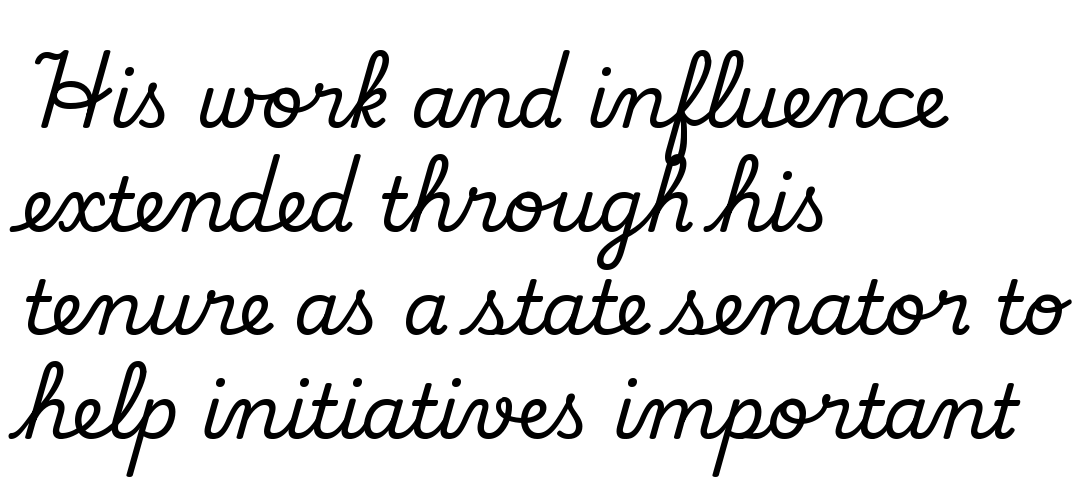
Alignment: flush left. The rendering uses natural spacing where letterforms have individual widths. Line spacing here is normal. Glance below the letters and you will spot only blank space.
